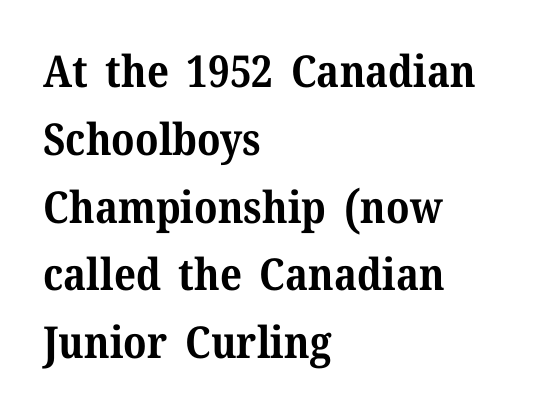
The image shows 44 px bold serif type, upright; set left-aligned, normal line spacing (1.54x), normal letter spacing, not underlined; medium stroke contrast and a medium x-height.
